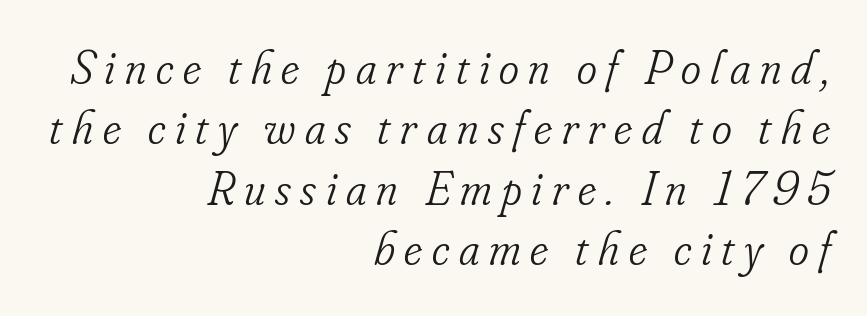
Q: Is the text bold? A: No.
Q: Is the text italic (slanted)? A: Yes, it leans right by about 16 degrees.
Q: Is the typeface a serif or a sans-serif typeface? A: Serif.
Q: Is the text underlined? A: No.
Q: How is the paragraph aligned? A: Right-aligned.
Q: Is the spacing between letters normal or unusually wide? A: Unusually wide.
Q: Is the spacing between lines tight, normal or loose? A: Normal.
Q: Width (condensed, normal, or wide)? A: Condensed.
Q: Stroke contrast? A: Low.
Q: x-height? A: Small.
Q: Monospaced? A: No.
